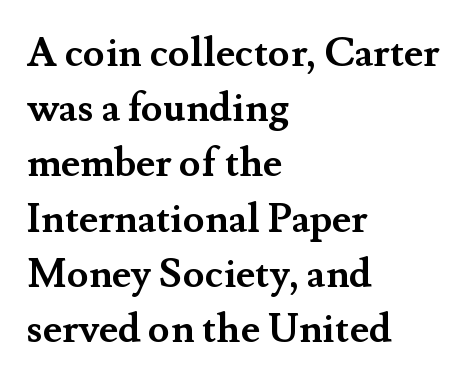
{"serif": "yes", "italic": "no", "bold": "yes", "weight": "semibold", "width": "normal", "stroke_contrast": "medium", "x_height": "small", "monospaced": "no", "underline": "no", "align": "left", "line_spacing": "normal", "line_spacing_ratio": 1.38, "letter_spacing": "normal", "letter_spacing_em": 0.0, "glyph_px": 40}
